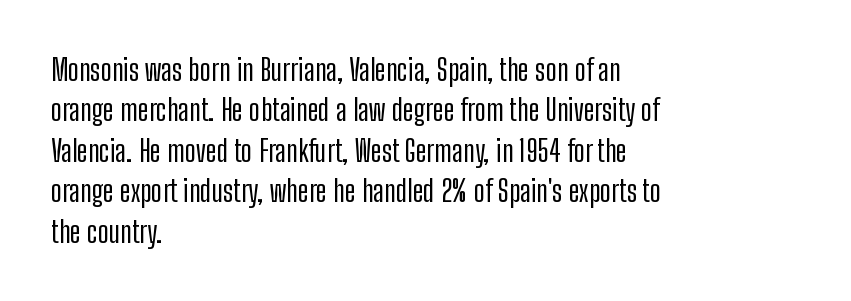
{"serif": "no", "italic": "no", "width": "condensed", "stroke_contrast": "low", "x_height": "medium", "monospaced": "no", "underline": "no", "align": "left", "line_spacing": "normal", "line_spacing_ratio": 1.35, "letter_spacing": "normal", "letter_spacing_em": 0.0, "glyph_px": 30}
